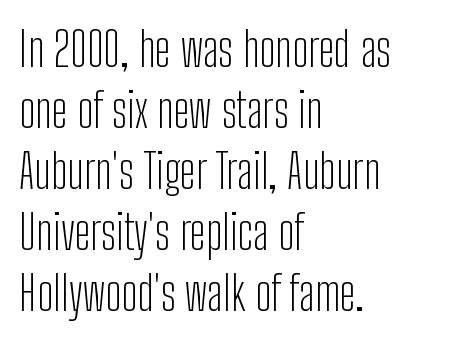
{"serif": "no", "italic": "no", "bold": "no", "weight": "light", "width": "condensed", "stroke_contrast": "low", "x_height": "medium", "monospaced": "no", "underline": "no", "align": "left", "line_spacing": "normal", "line_spacing_ratio": 1.27, "letter_spacing": "normal", "letter_spacing_em": 0.0, "glyph_px": 48}
